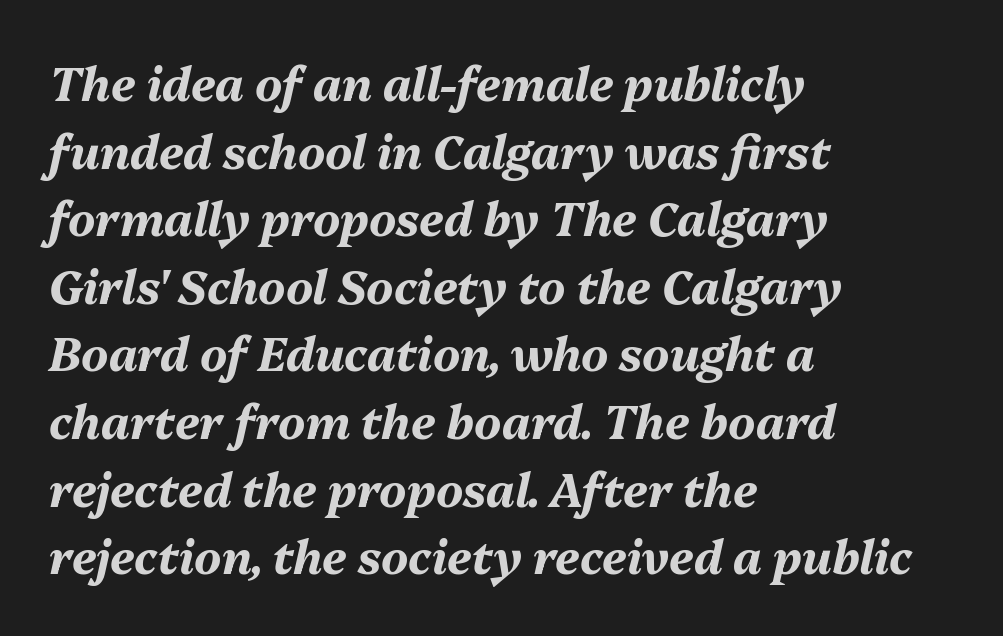
A classic flush-left, rag-right setting is used for this passage. The glyphs look as if they've been sheared to an angle. Anything drawn beneath the words? Only blank space. The face used here has the dense, thick strokes of a bold.
